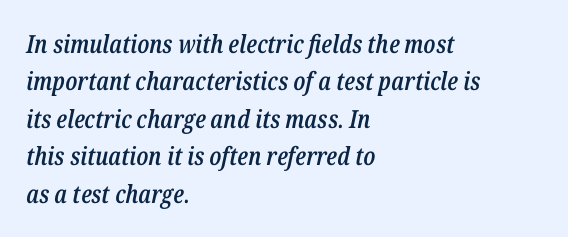
Q: Is the text bold? A: Semi-bold.
Q: Is the text italic (slanted)? A: Yes, it leans right by about 12 degrees.
Q: Is the text underlined? A: No.
Q: How is the paragraph aligned? A: Left-aligned.
Q: Is the spacing between letters normal or unusually wide? A: Normal.
Q: Is the spacing between lines tight, normal or loose? A: Normal.
